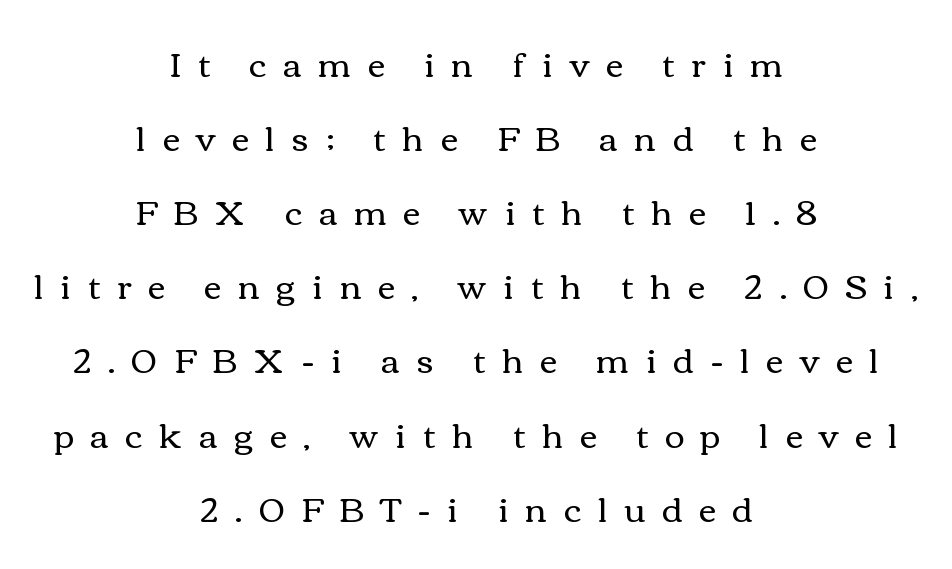
The glyphs are unaccompanied by any horizontal stroke below them. The specimen reads as upright at a glance. The passage shown is not bold in any degree. These lines are rendered in a variable-pitch font. Successive baselines arrive slowly, with a big drop between each.
